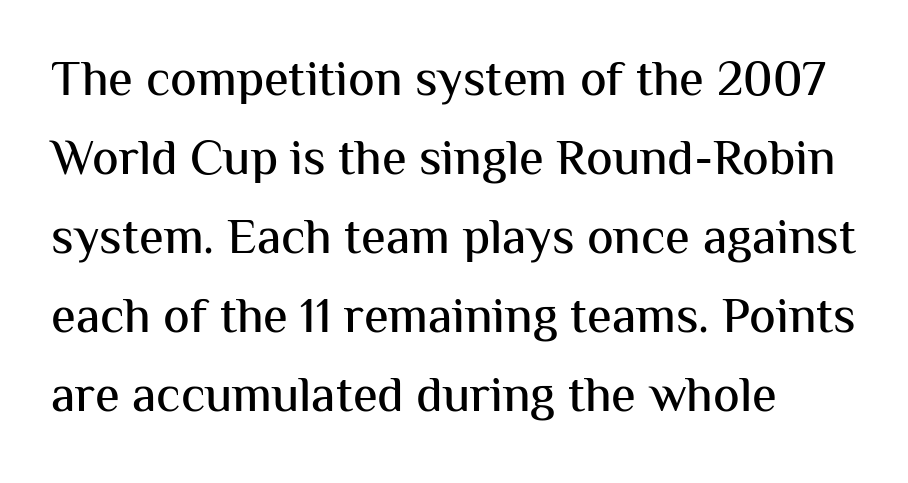
Q: Is the text italic (slanted)? A: No, it is upright.
Q: Is the typeface a serif or a sans-serif typeface? A: Sans-serif.
Q: Is the text underlined? A: No.
Q: Is the spacing between letters normal or unusually wide? A: Normal.
Q: Is the spacing between lines tight, normal or loose? A: Normal.
Q: Width (condensed, normal, or wide)? A: Normal.
Q: Stroke contrast? A: Medium.
Q: x-height? A: Medium.
Q: Monospaced? A: No.
